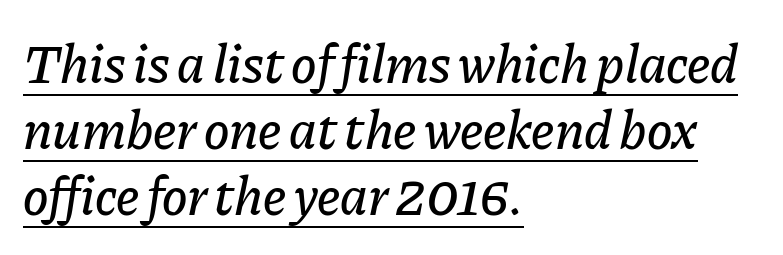
The image shows 54 px text type, italic (leaning right); set left-aligned, line spacing 1.22x, normal letter spacing, underlined; low stroke contrast and a medium x-height.
